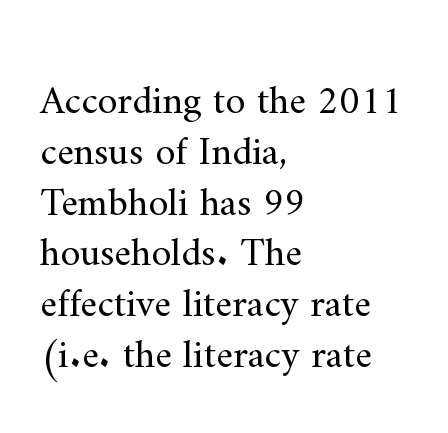
Teacher's note: observe the even left margin — that is flush-left alignment. Observe the serifs anchoring each vertical stroke in this sample. Nobody touched the tracking dial on this one. A bare baseline throughout the passage.
